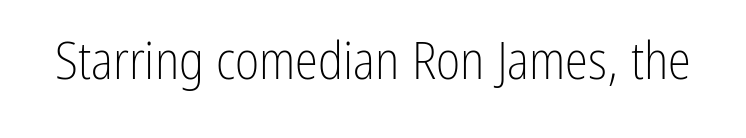
Q: Is the text bold? A: No.
Q: Is the text italic (slanted)? A: No, it is upright.
Q: Is the typeface a serif or a sans-serif typeface? A: Sans-serif.
Q: Is the text underlined? A: No.
Q: Is the spacing between letters normal or unusually wide? A: Normal.
Q: Width (condensed, normal, or wide)? A: Condensed.
Q: Stroke contrast? A: Low.
Q: x-height? A: Medium.
Q: Monospaced? A: No.
